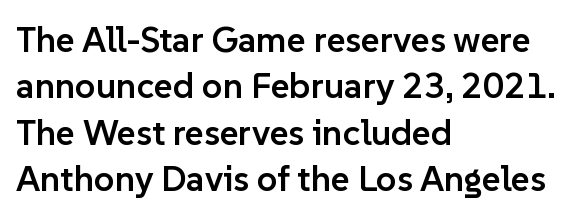
Classification — sans serif. These lines keep a tight, regular rhythm from letter to letter. The leading is moderate, giving the passage an even texture. Is there any slant? The stems are plumb.
